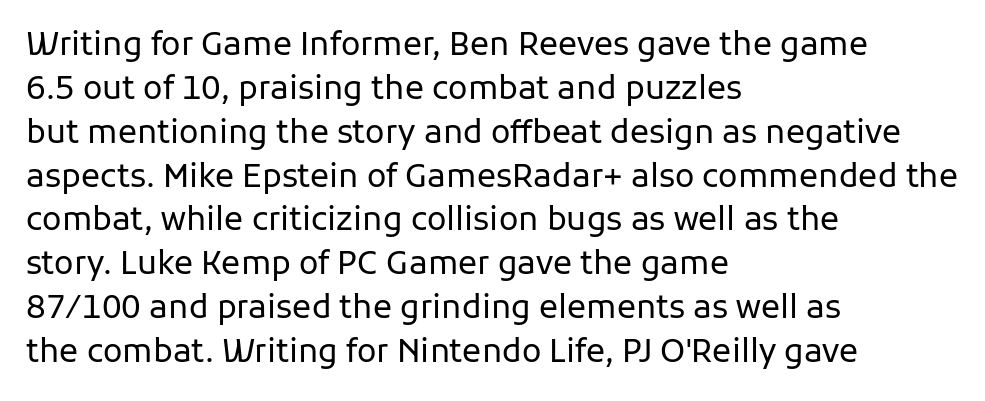
The image shows 32 px regular-weight sans-serif type, upright; set left-aligned, normal line spacing (1.37x), normal letter spacing, not underlined; low stroke contrast and a medium x-height.
